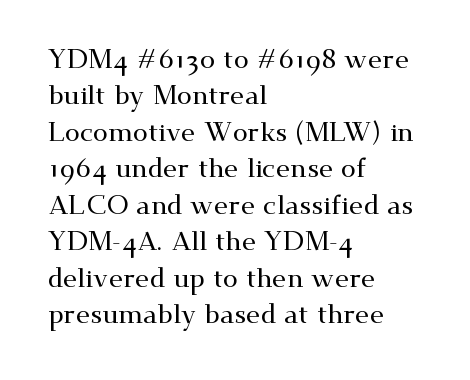
The image shows 27 px text type, upright; set left-aligned, normal line spacing (1.35x), normal letter spacing, not underlined.
